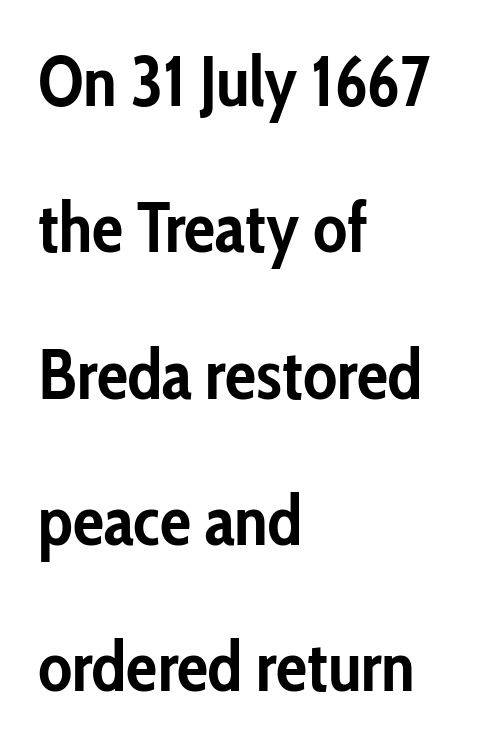
The image shows 70 px semibold, condensed sans-serif type, upright; set left-aligned, loose line spacing (2.09x), normal letter spacing, not underlined; low stroke contrast and a medium x-height.
